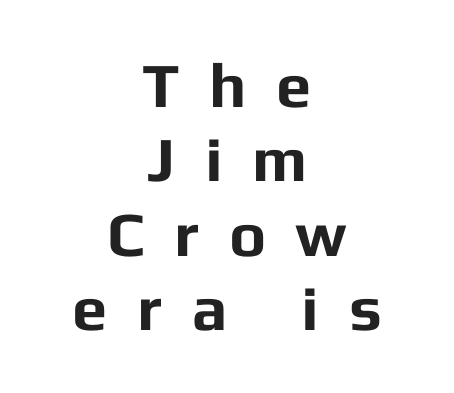
{"serif": "no", "italic": "no", "bold": "yes", "weight": "bold", "width": "normal", "stroke_contrast": "low", "x_height": "medium", "monospaced": "no", "underline": "no", "align": "center", "line_spacing_ratio": 1.18, "letter_spacing": "wide", "letter_spacing_em": 0.47, "glyph_px": 63}
